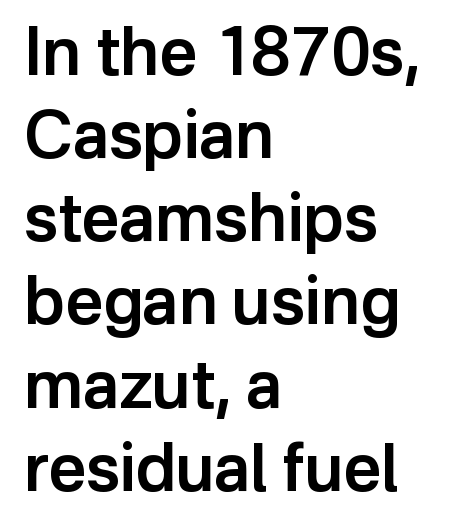
The image shows 66 px semibold sans-serif type, upright; set left-aligned, normal line spacing (1.26x), normal letter spacing, not underlined; low stroke contrast and a medium x-height.
